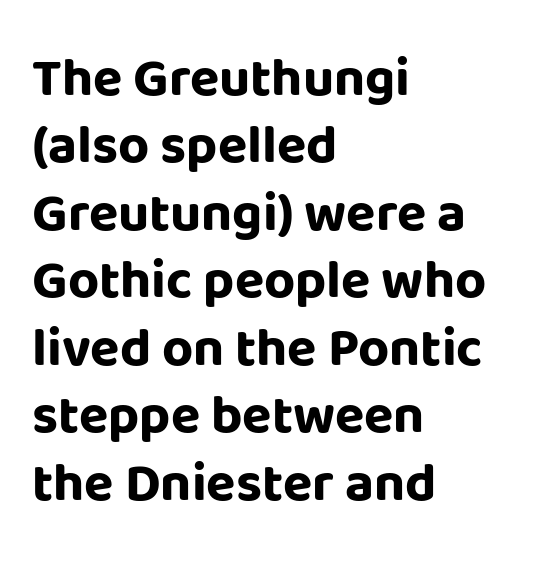
Q: Is the text bold? A: Yes.
Q: Is the text italic (slanted)? A: No, it is upright.
Q: Is the typeface a serif or a sans-serif typeface? A: Sans-serif.
Q: Is the text underlined? A: No.
Q: How is the paragraph aligned? A: Left-aligned.
Q: Is the spacing between letters normal or unusually wide? A: Normal.
Q: Is the spacing between lines tight, normal or loose? A: Normal.
Q: Width (condensed, normal, or wide)? A: Normal.
Q: Stroke contrast? A: Low.
Q: x-height? A: Large.
Q: Monospaced? A: No.
